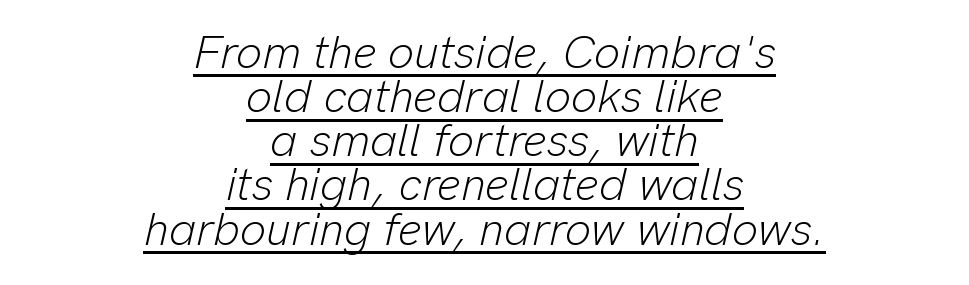
The image shows 46 px light type, italic (leaning right); set centered, tight line spacing (0.96x), normal letter spacing, underlined; low stroke contrast and a medium x-height.
